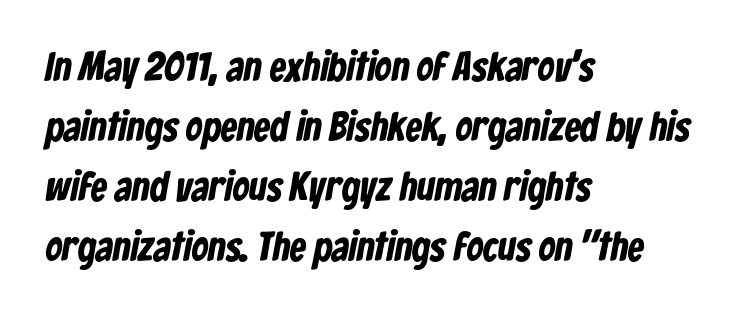
Emphasis by weight is at full strength: bold. Looks like regular typesetting: each glyph gets only the width it needs. The face used here is rendered with its standard letterfit. Descender tails drop into unmarked territory. Is this a sans? Yes — the strokes have no serifs. The setting favours the left margin, as ordinary paragraphs usually do.
